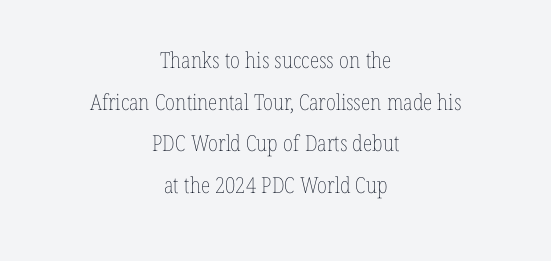
{"italic": "no", "bold": "no", "underline": "no", "align": "center", "line_spacing_ratio": 1.89, "letter_spacing": "normal", "letter_spacing_em": 0.0, "glyph_px": 22}
